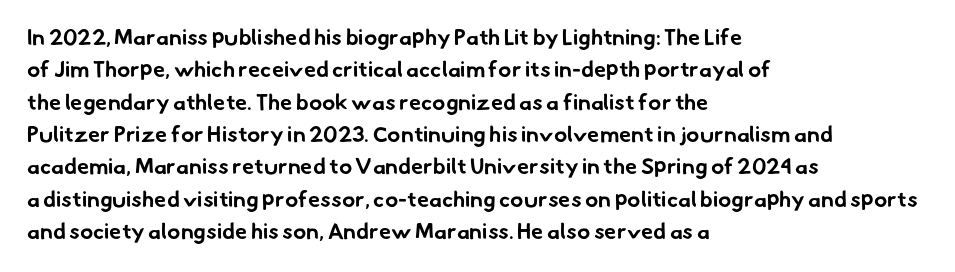
In CSS terms this would be text-align: left. Weight: bold. Tracking value appears to be zero — textbook default spacing. The passage shown stacks its lines at a standard gap.
